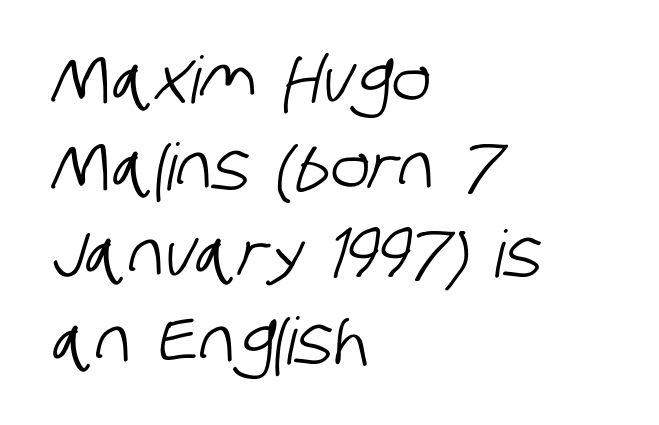
{"serif": "no", "width": "condensed", "stroke_contrast": "low", "x_height": "large", "monospaced": "no", "underline": "no", "align": "left", "line_spacing": "normal", "line_spacing_ratio": 1.34, "letter_spacing": "normal", "letter_spacing_em": 0.0, "glyph_px": 65}
